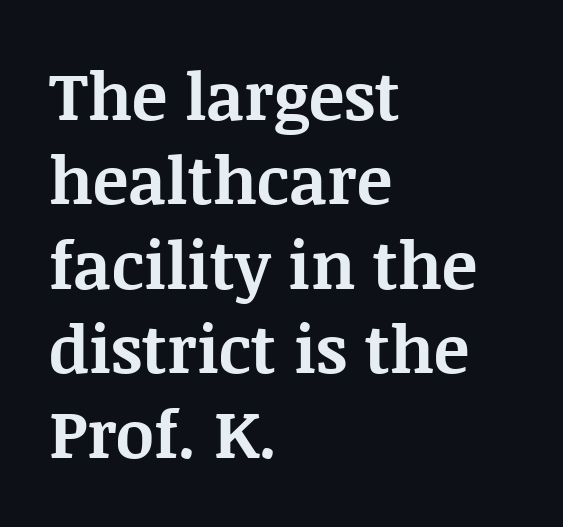
The image shows 66 px bold serif type, upright; set left-aligned, normal line spacing (1.28x), normal letter spacing, not underlined; medium stroke contrast and a large x-height.
